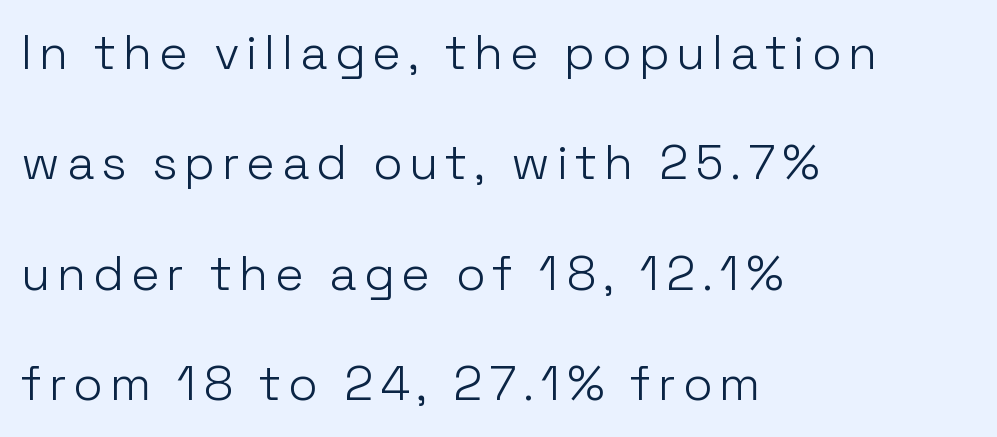
{"serif": "no", "italic": "no", "bold": "no", "weight": "light", "width": "normal", "stroke_contrast": "low", "x_height": "medium", "monospaced": "no", "underline": "no", "align": "left", "line_spacing": "loose", "line_spacing_ratio": 2.3, "glyph_px": 48}
